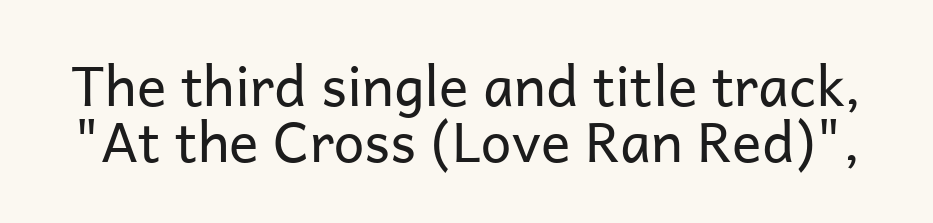
Q: Is the text bold? A: No.
Q: Is the text italic (slanted)? A: No, it is upright.
Q: Is the typeface a serif or a sans-serif typeface? A: Sans-serif.
Q: Is the text underlined? A: No.
Q: Is the spacing between letters normal or unusually wide? A: Normal.
Q: Is the spacing between lines tight, normal or loose? A: Tight.
Q: Width (condensed, normal, or wide)? A: Normal.
Q: Stroke contrast? A: Low.
Q: x-height? A: Medium.
Q: Monospaced? A: No.
